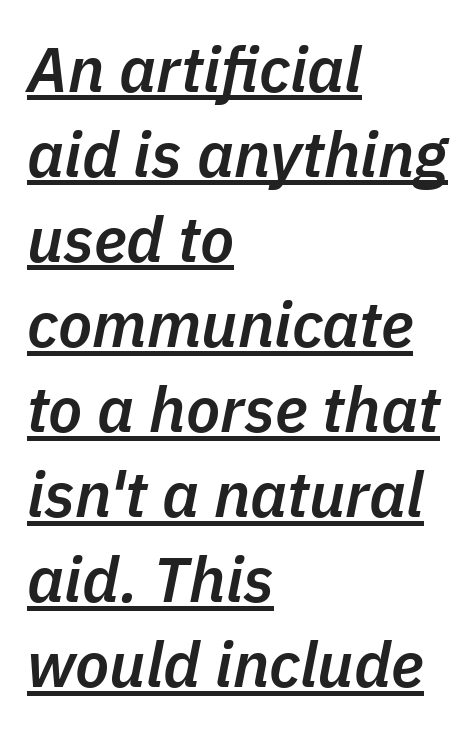
The image shows 63 px semibold type, italic (leaning right); set left-aligned, normal line spacing (1.35x), normal letter spacing, underlined; low stroke contrast and a medium x-height.
